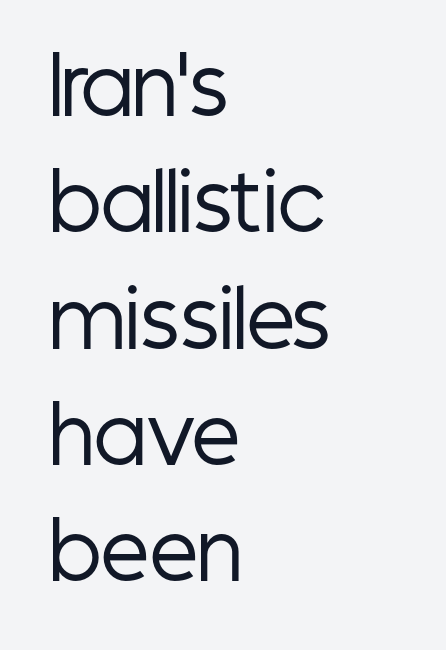
{"serif": "no", "italic": "no", "bold": "no", "weight": "regular", "width": "condensed", "stroke_contrast": "low", "x_height": "medium", "monospaced": "no", "underline": "no", "align": "left", "line_spacing": "normal", "line_spacing_ratio": 1.51, "letter_spacing": "normal", "letter_spacing_em": 0.0, "glyph_px": 77}
